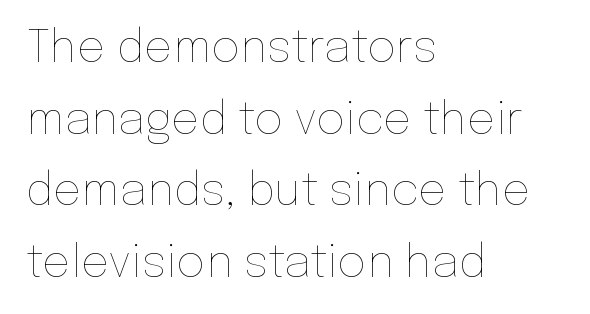
Is there much room between lines? A standard amount, neither cramped nor airy. Stems here are at most as thick as an everyday book face. The glyphs are unaccompanied by any horizontal stroke below them. Looks like regular typesetting: each glyph gets only the width it needs.
